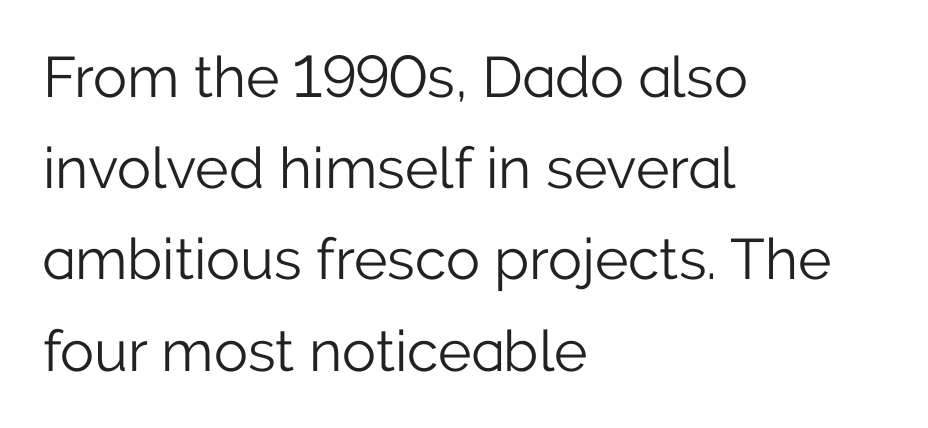
{"serif": "no", "italic": "no", "bold": "no", "weight": "light", "width": "normal", "stroke_contrast": "low", "x_height": "medium", "monospaced": "no", "underline": "no", "align": "left", "line_spacing": "normal", "line_spacing_ratio": 1.6, "letter_spacing": "normal", "letter_spacing_em": 0.0, "glyph_px": 57}
